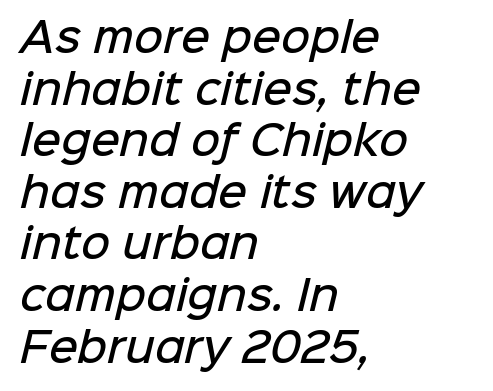
{"serif": "no", "bold": "semi", "weight": "semibold", "width": "normal", "stroke_contrast": "low", "x_height": "medium", "monospaced": "no", "underline": "no", "align": "left", "line_spacing": "normal", "line_spacing_ratio": 1.29, "letter_spacing": "normal", "letter_spacing_em": 0.0, "glyph_px": 40}
